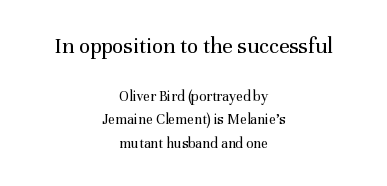
Q: Is the text bold? A: No.
Q: Is the text italic (slanted)? A: No, it is upright.
Q: Is the text underlined? A: No.
Q: How is the paragraph aligned? A: Centered.
Q: Is the spacing between letters normal or unusually wide? A: Normal.
Q: Is the spacing between lines tight, normal or loose? A: Normal.
Q: Which block of text is set in a larger size, the first (top) or the second (bottom)? A: The first (top) one.
